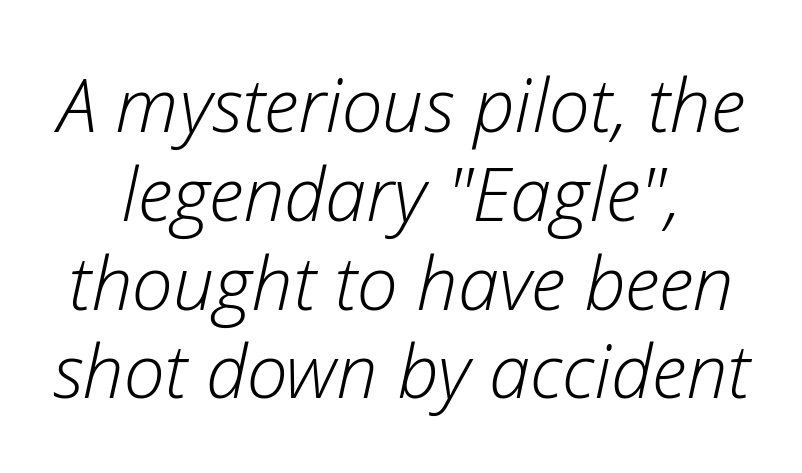
Q: Is the text bold? A: No.
Q: Is the text italic (slanted)? A: Yes, it leans right by about 12 degrees.
Q: Is the text underlined? A: No.
Q: Is the spacing between letters normal or unusually wide? A: Normal.
Q: Width (condensed, normal, or wide)? A: Normal.
Q: Stroke contrast? A: Low.
Q: x-height? A: Medium.
Q: Monospaced? A: No.
